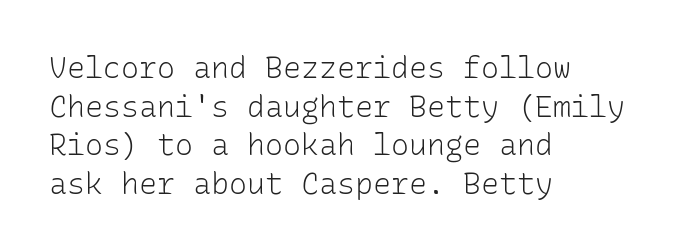
The image shows 30 px light sans-serif type, upright, monospaced; set left-aligned, normal line spacing (1.29x), normal letter spacing, not underlined; low stroke contrast and a medium x-height.
